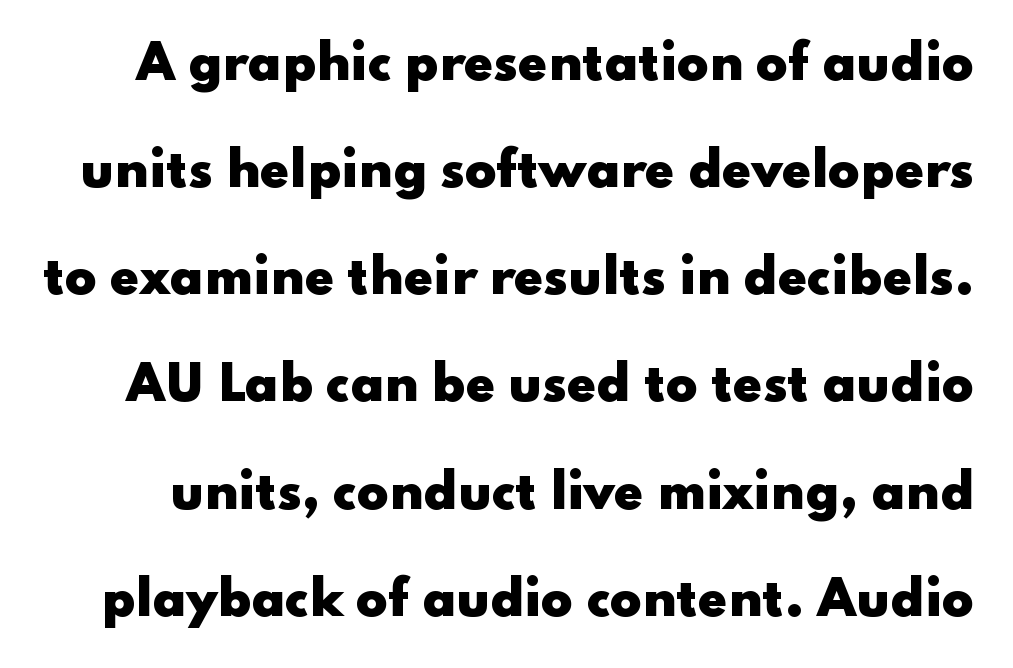
Inter-character spacing is left at the font's built-in metrics. The face used here has the dense, thick strokes of a bold. You can tell from the bare stems that sans-serif type was used. Each new line begins a long way beneath the previous one. Proportional: the letters do not fall into vertical columns.
